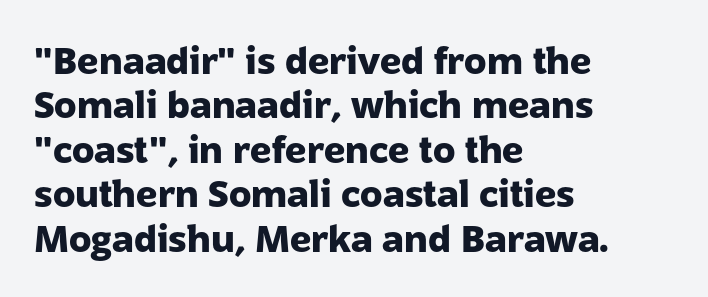
The foot of each line stays bare and open. These lines were composed using upright roman letters. This sample is left-justified, so line endings fall wherever the words run out. The letters carry no serifs — their stems end cleanly without finishing strokes. The passage shown is typed in a proportional face where columns would drift.
